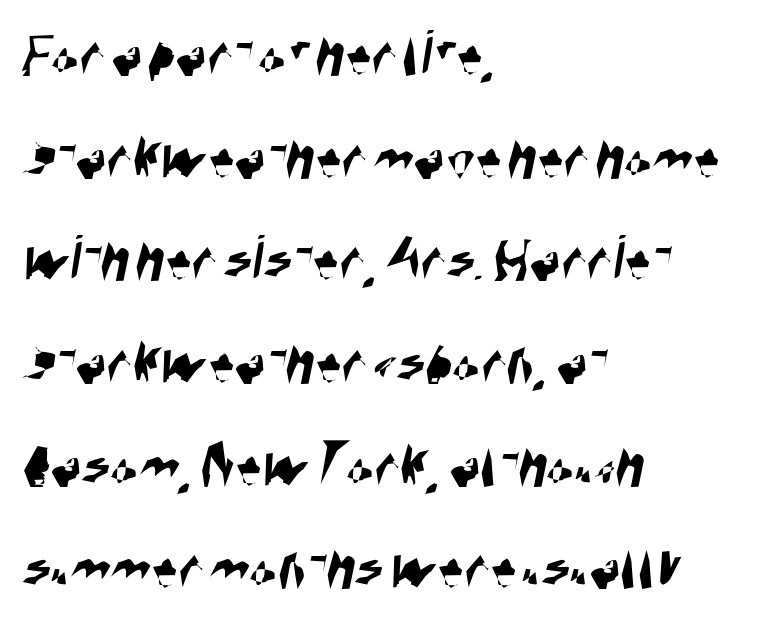
The image shows 65 px condensed sans-serif type; set left-aligned, normal line spacing (1.58x), normal letter spacing, not underlined; high stroke contrast and a large x-height.
